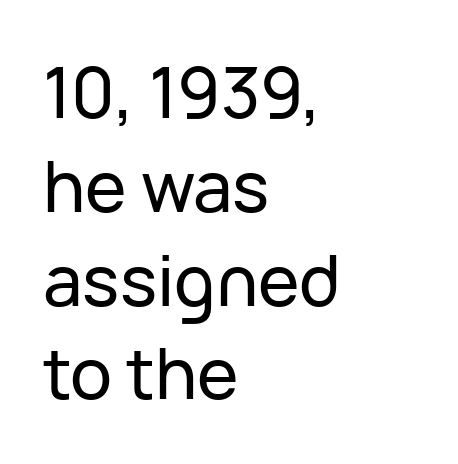
Q: Is the text italic (slanted)? A: No, it is upright.
Q: Is the typeface a serif or a sans-serif typeface? A: Sans-serif.
Q: Is the text underlined? A: No.
Q: How is the paragraph aligned? A: Left-aligned.
Q: Is the spacing between letters normal or unusually wide? A: Normal.
Q: Is the spacing between lines tight, normal or loose? A: Normal.
Q: Width (condensed, normal, or wide)? A: Normal.
Q: Stroke contrast? A: Low.
Q: x-height? A: Medium.
Q: Monospaced? A: No.
